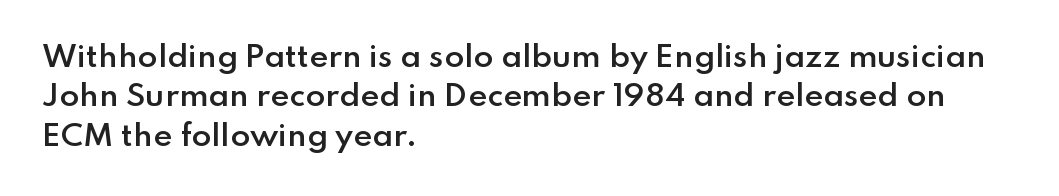
This sample keeps an unexceptional amount of space between lines. If you drew a line through each stem, it would be perfectly vertical. Compared with typical body copy, the letter spacing here is the same. Note: no serifs on the glyphs.
